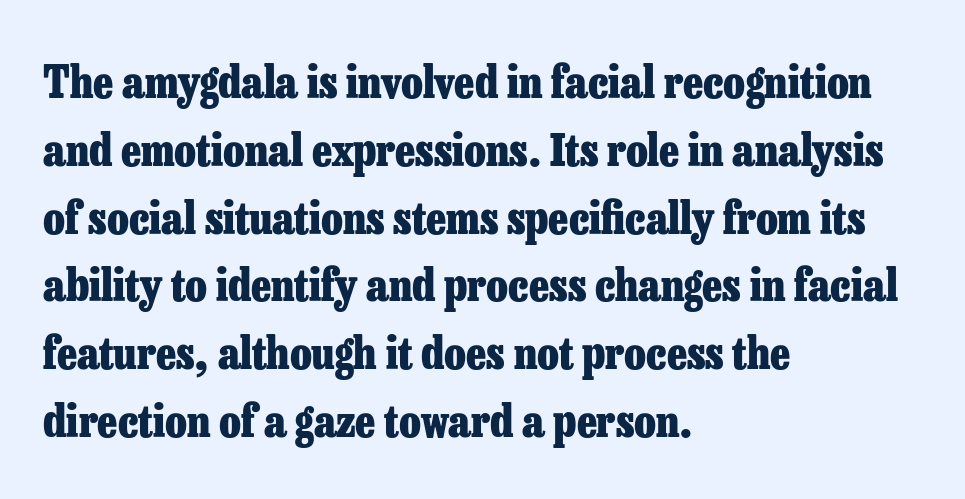
Does extra space separate the letters? No, they use regular spacing. These lines are rendered in a variable-pitch font. The line-height multiplier appears to be the usual default. The font's upright variant was chosen for this text. On the weight axis this lands at bold, roughly 700. Type without underlining.
